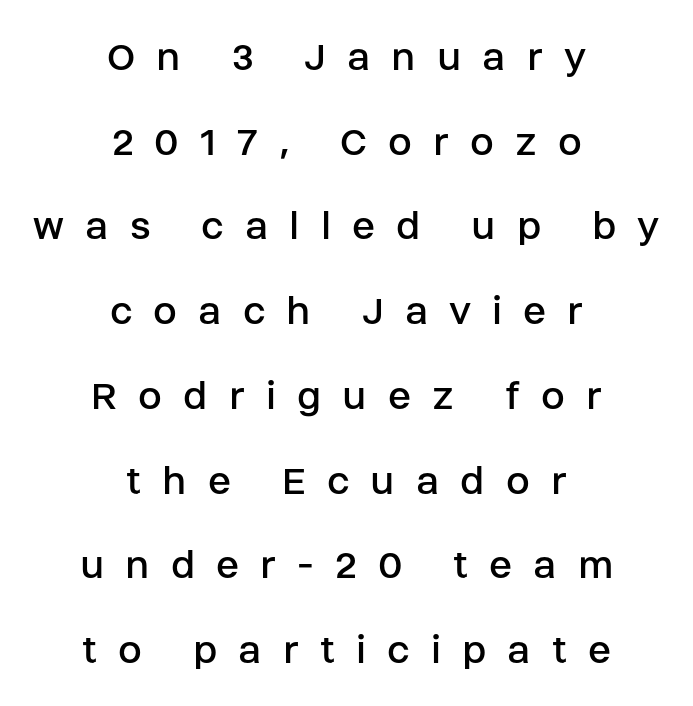
The gaps between neighbouring characters are conspicuously large. Stems here are at most as thick as an everyday book face. Successive baselines arrive slowly, with a big drop between each. The passage shown is typed in a proportional face where columns would drift. Is the block centered? Yes — each line is placed symmetrically about the middle.
